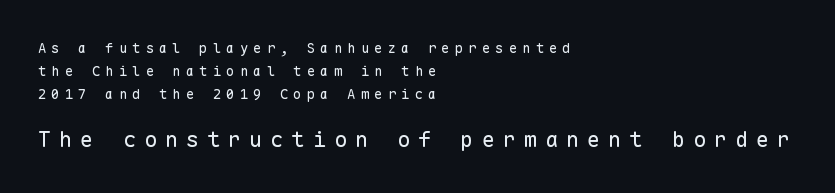
The image shows 22 px text type, upright; set left-aligned, normal line spacing (1.64x), unusually wide letter spacing (+0.36 em), not underlined; the second (bottom) block is 1.57x larger.
